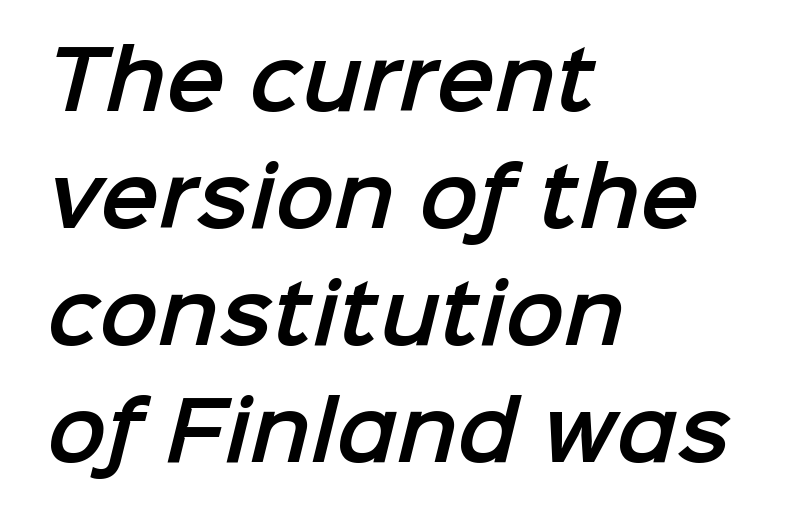
Regular leading. The lines are quadded left. Only glyphs here, with clear space below each row. Grotesque or geometric, the face here clearly has no serifs. This sample has the flowing, uneven cadence of proportional lettering.
